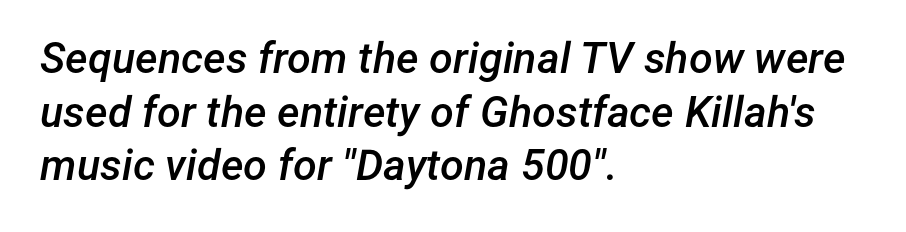
Q: Is the text bold? A: Semi-bold.
Q: Is the text italic (slanted)? A: Yes, it leans right by about 12 degrees.
Q: Is the text underlined? A: No.
Q: How is the paragraph aligned? A: Left-aligned.
Q: Is the spacing between letters normal or unusually wide? A: Normal.
Q: Is the spacing between lines tight, normal or loose? A: Normal.
Q: Width (condensed, normal, or wide)? A: Normal.
Q: Stroke contrast? A: Low.
Q: x-height? A: Medium.
Q: Monospaced? A: No.
